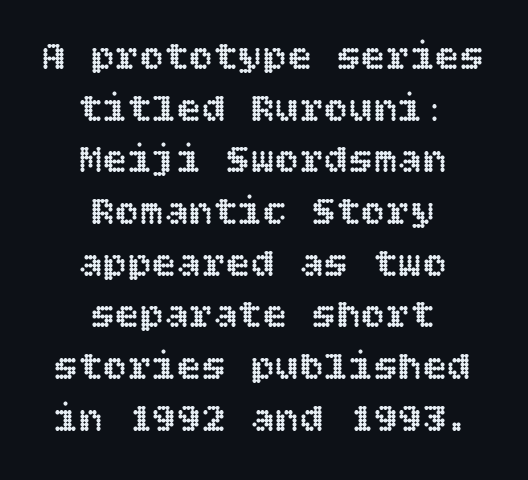
Q: Is the text italic (slanted)? A: No, it is upright.
Q: Is the text underlined? A: No.
Q: How is the paragraph aligned? A: Centered.
Q: Is the spacing between letters normal or unusually wide? A: Normal.
Q: Is the spacing between lines tight, normal or loose? A: Normal.
Q: Width (condensed, normal, or wide)? A: Normal.
Q: x-height? A: Large.
